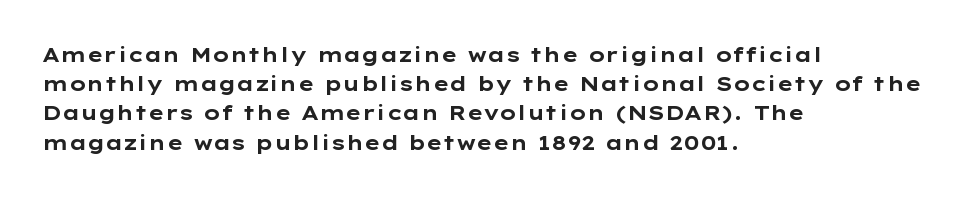
{"italic": "no", "bold": "yes", "underline": "no", "align": "left", "line_spacing": "normal", "line_spacing_ratio": 1.46, "letter_spacing": "normal", "letter_spacing_em": 0.0, "glyph_px": 20}
